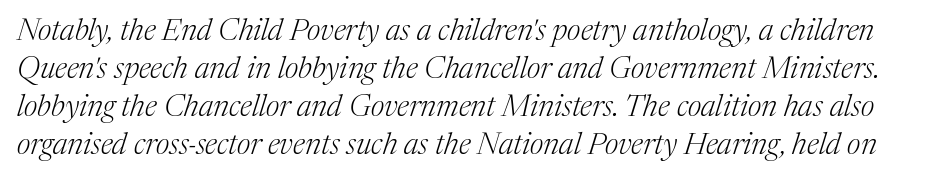
The designer left line spacing at the default. There is no visible air inserted between adjacent glyphs. Varying glyph widths throughout — classic text-font behaviour. Is this a heavy cut? Hardly; it is regular or lighter. Serif or sans? Serif — the stroke terminals have little feet. There's an unmistakable incline to the writing here.
